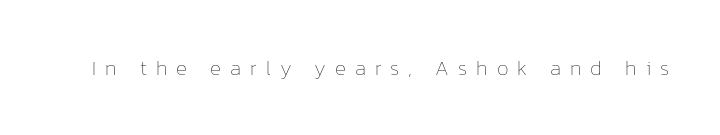
The image shows 21 px text type, upright; set unusually wide letter spacing (+0.43 em), not underlined.
